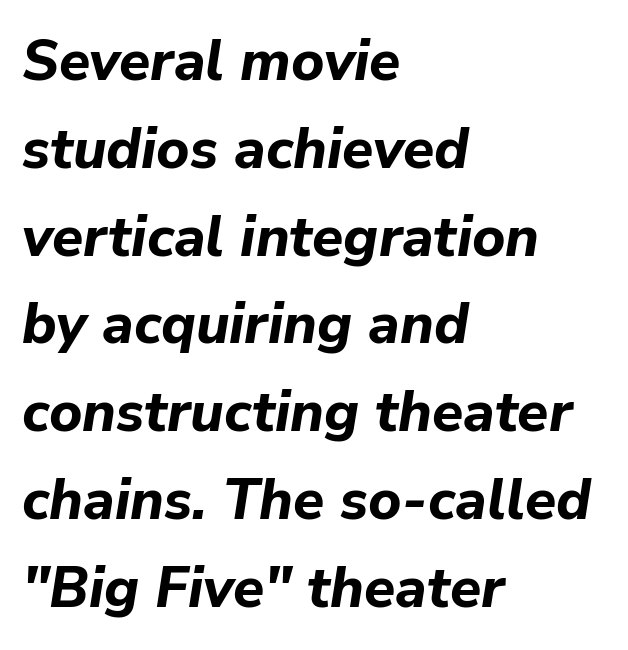
{"italic": "yes", "lean": "right", "slant_degrees": 9, "bold": "yes", "weight": "bold", "width": "normal", "stroke_contrast": "low", "x_height": "medium", "monospaced": "no", "underline": "no", "align": "left", "line_spacing": "normal", "line_spacing_ratio": 1.54, "letter_spacing": "normal", "letter_spacing_em": 0.0, "glyph_px": 57}
